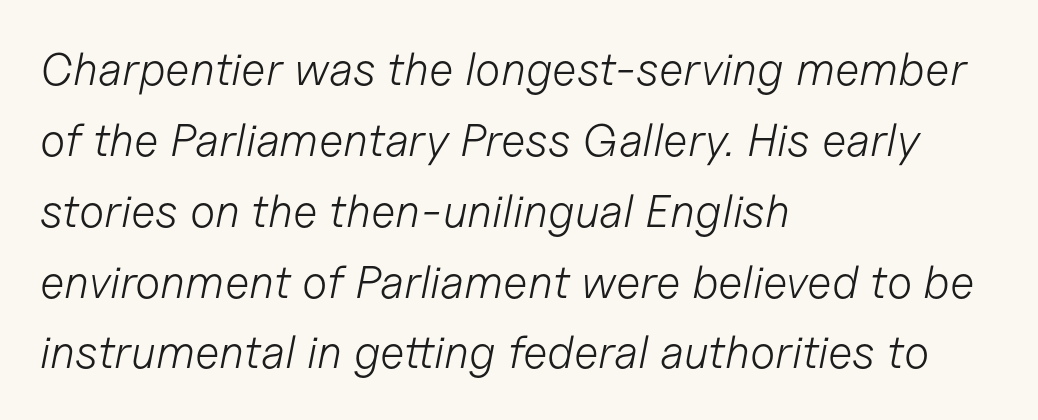
Emphasis-style slanted type is in use. Underlining? Definitely not there. Here the designer chose a conventional face with non-uniform glyph widths. This is not heavy type; no bold has been used. The text block is weighted toward the left margin, trailing off unevenly rightward. Nothing unusual about the tracking: characters are spaced as the font intends.
